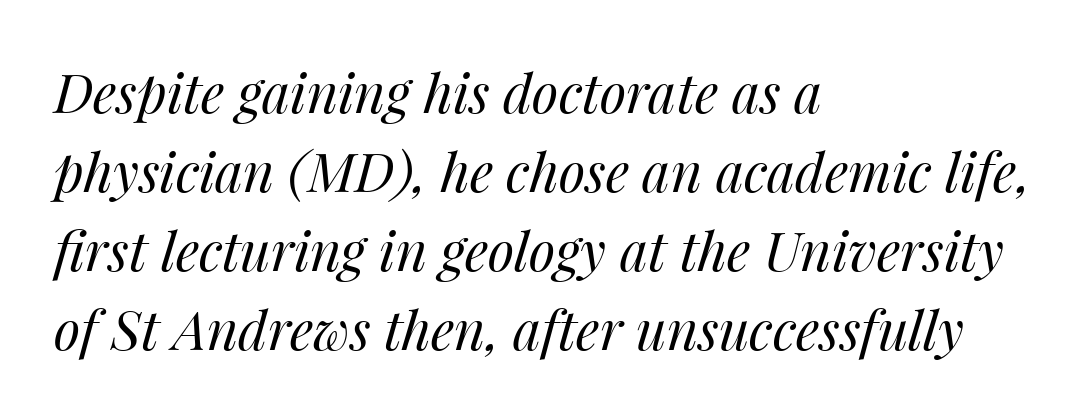
{"italic": "yes", "lean": "right", "slant_degrees": 14, "bold": "no", "weight": "regular", "width": "normal", "stroke_contrast": "medium", "x_height": "medium", "monospaced": "no", "underline": "no", "align": "left", "line_spacing": "normal", "line_spacing_ratio": 1.46, "letter_spacing": "normal", "letter_spacing_em": 0.0, "glyph_px": 54}
